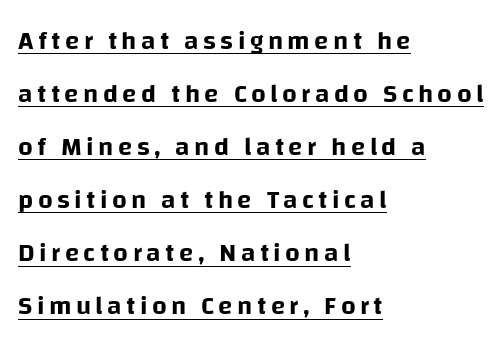
The font's upright variant was chosen for this text. Visually the block forms a straight wall on the left and a jagged coastline on the right. The glyphs are accompanied by a horizontal stroke just below them. Summary of vertical rhythm: relaxed, with wide interline spacing.
